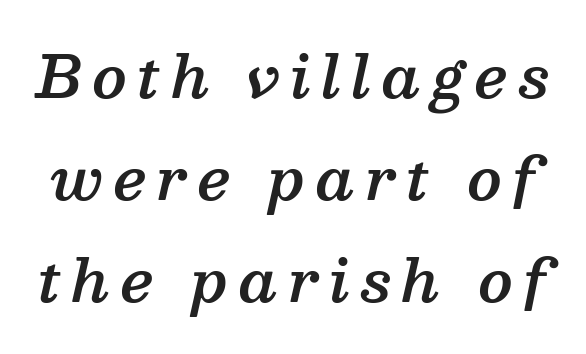
{"serif": "yes", "italic": "yes", "lean": "right", "slant_degrees": 13, "bold": "semi", "weight": "semibold", "width": "normal", "stroke_contrast": "medium", "x_height": "medium", "monospaced": "no", "underline": "no", "line_spacing_ratio": 1.79, "glyph_px": 57}
